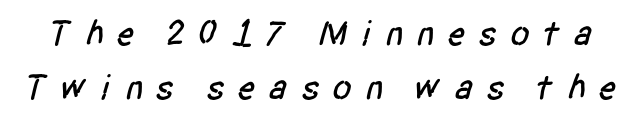
The image shows 36 px condensed sans-serif type; set normal line spacing (1.5x), unusually wide letter spacing (+0.34 em), not underlined; low stroke contrast and a large x-height.
